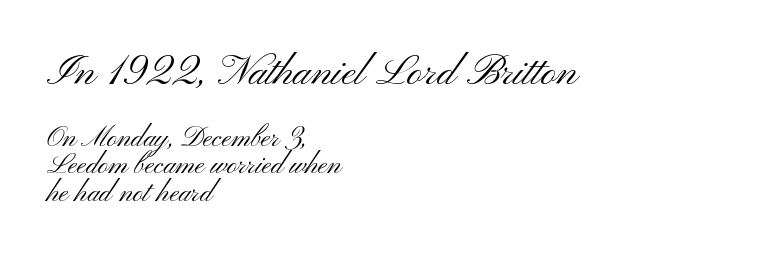
Q: Is the text bold? A: No.
Q: Is the text italic (slanted)? A: Yes.
Q: Is the typeface a serif or a sans-serif typeface? A: Sans-serif.
Q: Is the text underlined? A: No.
Q: How is the paragraph aligned? A: Left-aligned.
Q: Is the spacing between letters normal or unusually wide? A: Normal.
Q: Is the spacing between lines tight, normal or loose? A: Tight.
Q: Which block of text is set in a larger size, the first (top) or the second (bottom)? A: The first (top) one.
Q: Width (condensed, normal, or wide)? A: Wide.
Q: Stroke contrast? A: Medium.
Q: x-height? A: Small.
Q: Monospaced? A: No.
